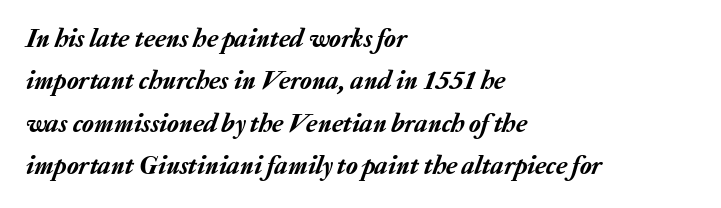
The image shows 27 px text type, italic (leaning right); set left-aligned, normal line spacing (1.57x), normal letter spacing, not underlined.
